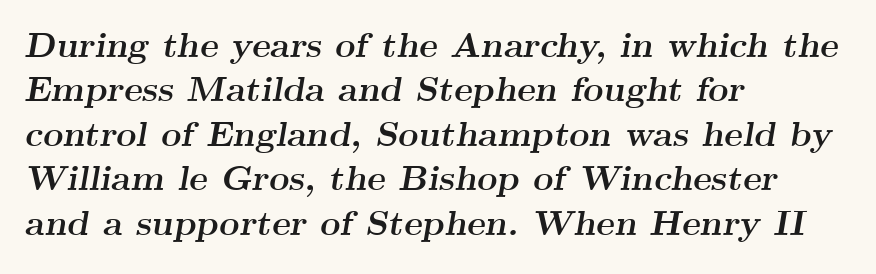
The text carries the slant typical of an italic or oblique font. Bold? Absolutely — the strokes are thick and heavy. The rendering uses natural spacing where letterforms have individual widths. These lines keep a tight, regular rhythm from letter to letter. The typesetter chose a ragged-right arrangement here. The space beneath each line is pristine and unruled.
